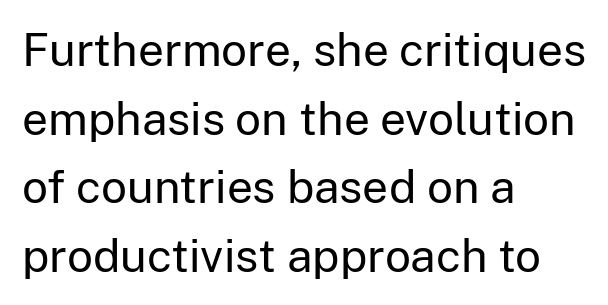
{"serif": "no", "italic": "no", "bold": "no", "weight": "regular", "width": "normal", "stroke_contrast": "low", "x_height": "medium", "monospaced": "no", "underline": "no", "align": "left", "line_spacing": "normal", "line_spacing_ratio": 1.49, "letter_spacing": "normal", "letter_spacing_em": 0.0, "glyph_px": 46}
